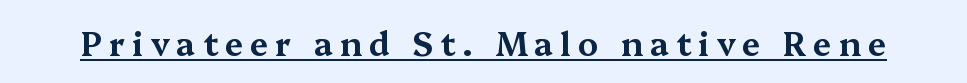
Q: Is the text italic (slanted)? A: No, it is upright.
Q: Is the typeface a serif or a sans-serif typeface? A: Serif.
Q: Is the text underlined? A: Yes.
Q: Is the spacing between letters normal or unusually wide? A: Unusually wide.
Q: Width (condensed, normal, or wide)? A: Wide.
Q: Stroke contrast? A: Medium.
Q: x-height? A: Medium.
Q: Monospaced? A: No.
